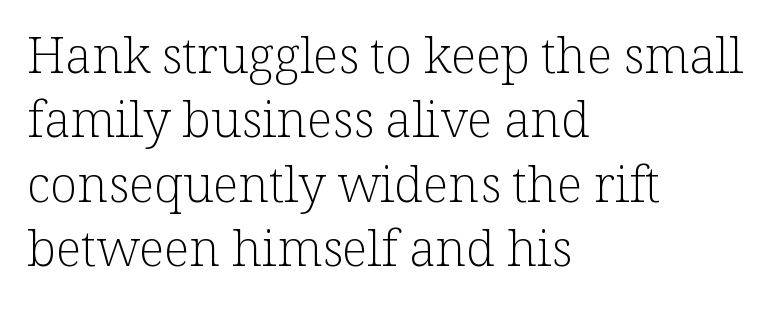
Baseline-to-baseline distance is the conventional proportion of letter height. The weight tops out at a normal text grade. Posture: vertical. Caption: multi-line text, flush left, ragged right. A typesetter would call this proportional, since set widths differ per character. Regarding serifs, this sample has them.
